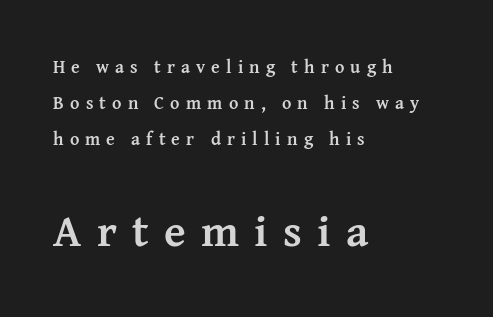
No word sits above an underline. The typeface chosen for these lines features serifs. The letters advance in unequal steps, a hallmark of proportional type. All the whitespace from short lines collects on the right.
